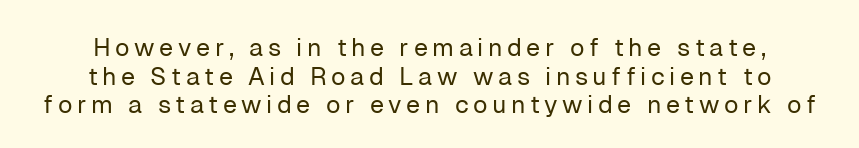
{"italic": "no", "bold": "no", "underline": "no", "line_spacing": "tight", "line_spacing_ratio": 1.15, "glyph_px": 25}
